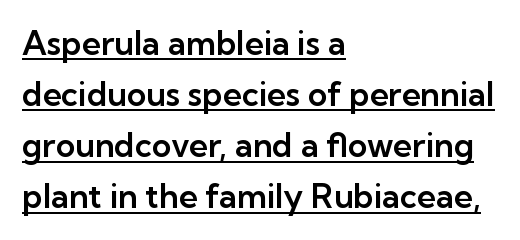
The image shows 33 px sans-serif type, upright; set left-aligned, normal line spacing (1.55x), normal letter spacing, underlined; low stroke contrast and a medium x-height.
